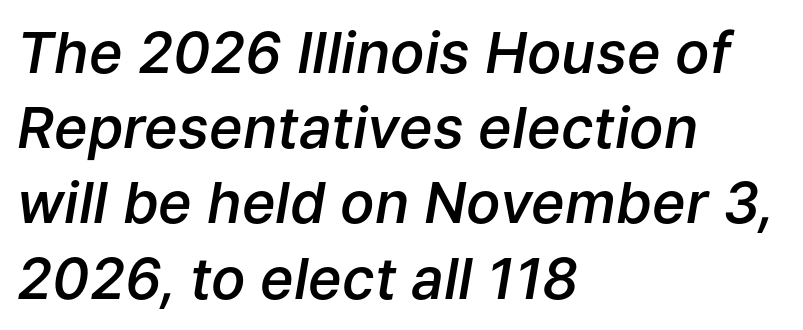
Every letter is mildly thick-stroked: semibold rather than bold. The area under the type is left untouched. The face used here has a pronounced slope to its letters. The lines are quadded left. Reading down the column, the eye jumps a familiar distance to each next line.
